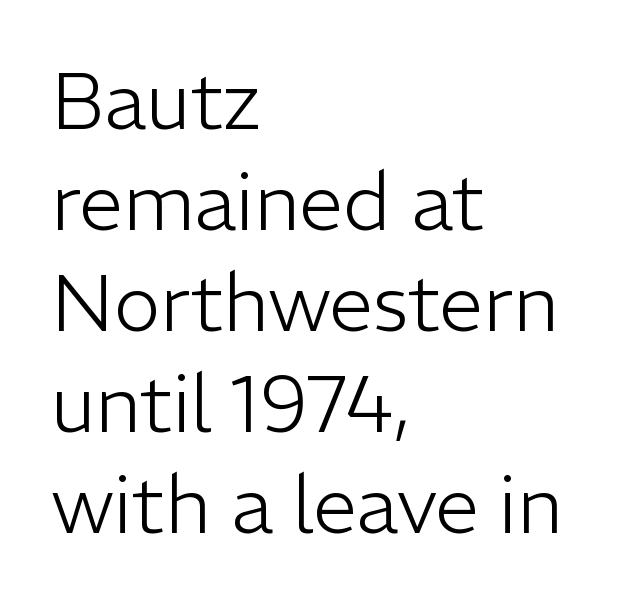
Each new line begins a customary step beneath the previous one. Looks like regular typesetting: each glyph gets only the width it needs. Quick note: underline off. The rag falls on the right side of this text block. Heaviness? Minimal to ordinary, like unemphasized prose. Rendered with straight, roman letterforms.
